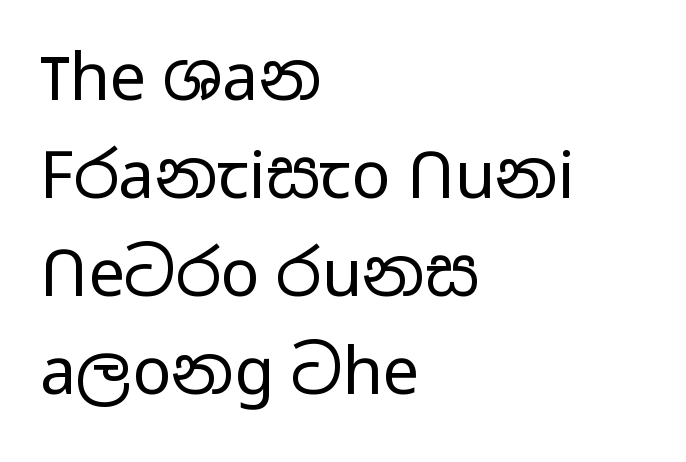
The image shows 65 px regular-weight, wide sans-serif type, upright; set left-aligned, normal line spacing (1.51x), normal letter spacing, not underlined; low stroke contrast and a medium x-height.
